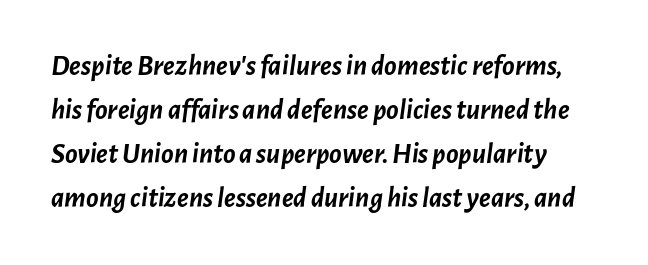
{"italic": "yes", "lean": "right", "slant_degrees": 7, "bold": "yes", "weight": "semibold", "width": "normal", "stroke_contrast": "low", "x_height": "medium", "monospaced": "no", "underline": "no", "line_spacing": "normal", "line_spacing_ratio": 1.52, "letter_spacing": "normal", "letter_spacing_em": 0.0, "glyph_px": 29}
